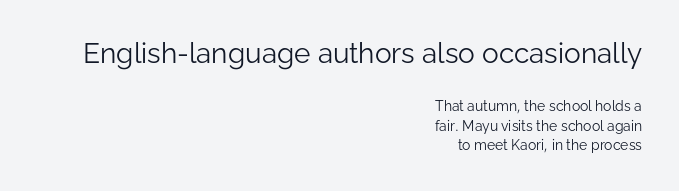
The image shows 28 px light sans-serif type, upright; set right-aligned, normal line spacing (1.39x), normal letter spacing, not underlined; the first (top) block is 2.0x larger; low stroke contrast and a medium x-height.
